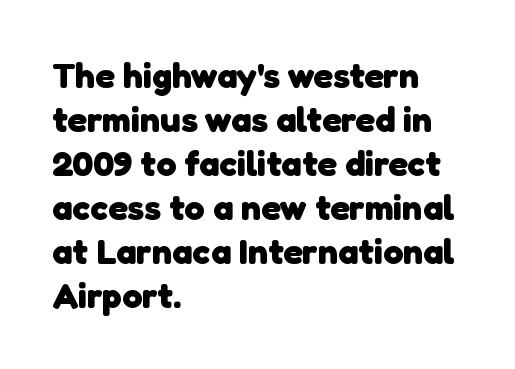
{"serif": "no", "bold": "yes", "weight": "heavy", "width": "normal", "stroke_contrast": "low", "x_height": "medium", "monospaced": "no", "underline": "no", "align": "left", "line_spacing_ratio": 1.22, "letter_spacing": "normal", "letter_spacing_em": 0.0, "glyph_px": 36}
